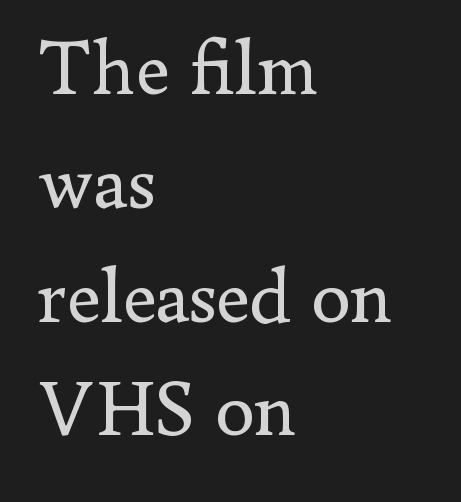
The image shows 79 px regular-weight serif type, upright; set left-aligned, normal line spacing (1.44x), normal letter spacing, not underlined; low stroke contrast and a small x-height.
